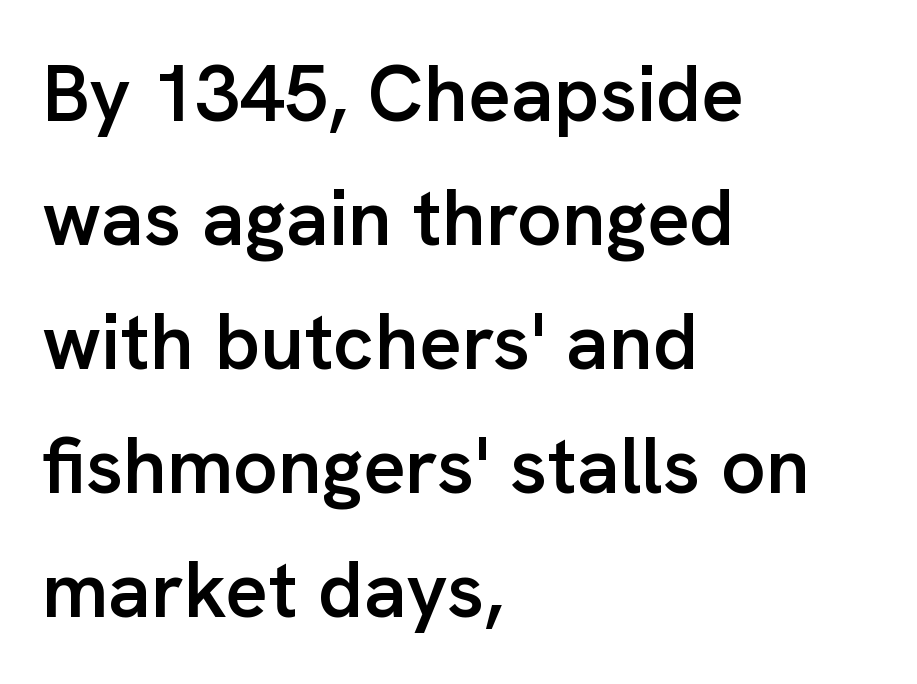
Is this a sans? Yes — the strokes have no serifs. Notice the strokes are somewhat thickened but not fully heavy: this is a semibold. The words here are not underlined. Spacing between characters is what you'd get straight out of the box.
